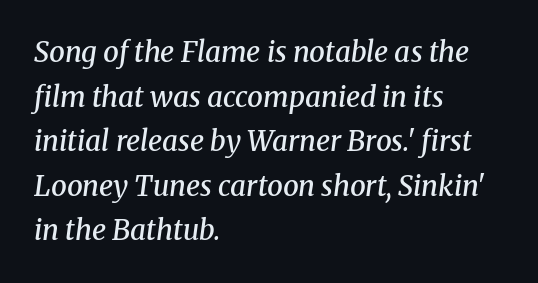
The image shows 28 px semibold serif type, italic (leaning right); set left-aligned, normal line spacing (1.59x), normal letter spacing, not underlined; medium stroke contrast and a medium x-height.
